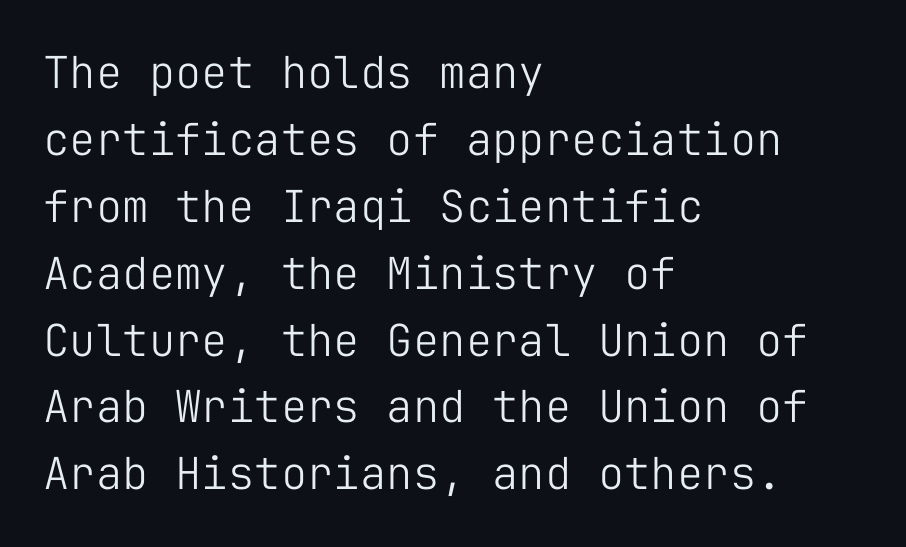
The image shows 44 px light sans-serif type, upright, monospaced; set left-aligned, normal line spacing (1.52x), normal letter spacing, not underlined; low stroke contrast and a medium x-height.
